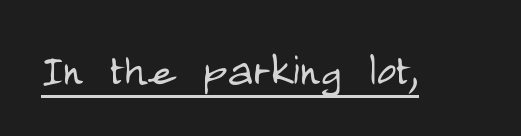
{"serif": "no", "italic": "no", "bold": "no", "weight": "light", "width": "condensed", "stroke_contrast": "low", "x_height": "large", "monospaced": "no", "underline": "yes", "letter_spacing": "normal", "letter_spacing_em": 0.0, "glyph_px": 53}
